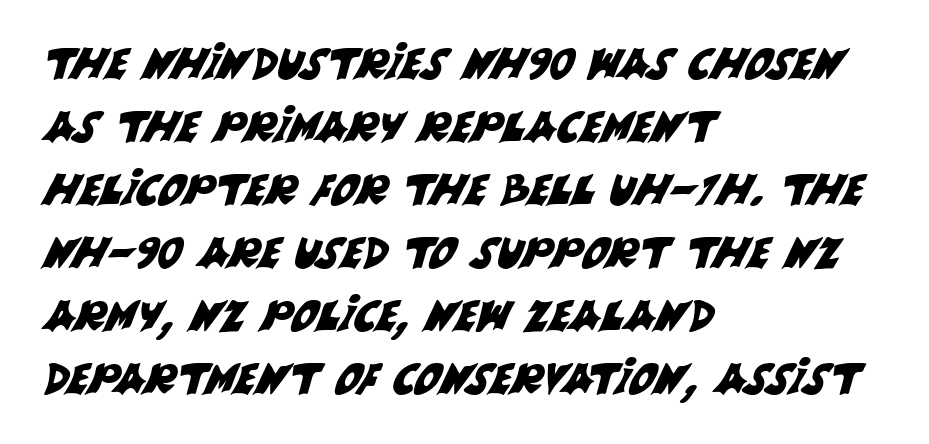
Q: Is the typeface a serif or a sans-serif typeface? A: Sans-serif.
Q: Is the text underlined? A: No.
Q: How is the paragraph aligned? A: Left-aligned.
Q: Is the spacing between letters normal or unusually wide? A: Normal.
Q: Is the spacing between lines tight, normal or loose? A: Normal.
Q: Width (condensed, normal, or wide)? A: Normal.
Q: Stroke contrast? A: Medium.
Q: x-height? A: Large.
Q: Monospaced? A: No.
